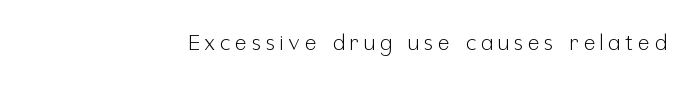
The image shows 22 px text type, upright; set unusually wide letter spacing (+0.22 em), not underlined.
